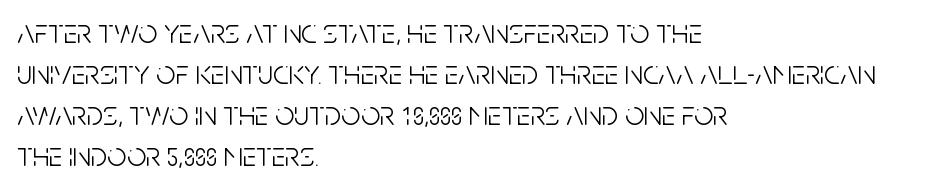
The image shows 34 px light, condensed sans-serif type, upright; set left-aligned, line spacing 1.21x, normal letter spacing, not underlined; low stroke contrast and a large x-height.
